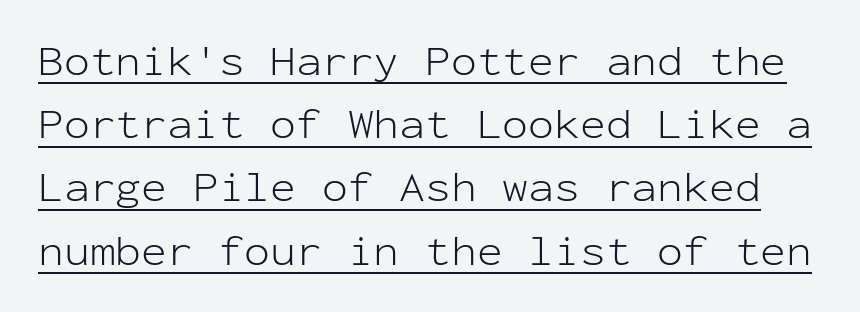
The image shows 43 px light sans-serif type, upright, monospaced; set normal line spacing (1.47x), normal letter spacing, underlined; low stroke contrast and a medium x-height.
